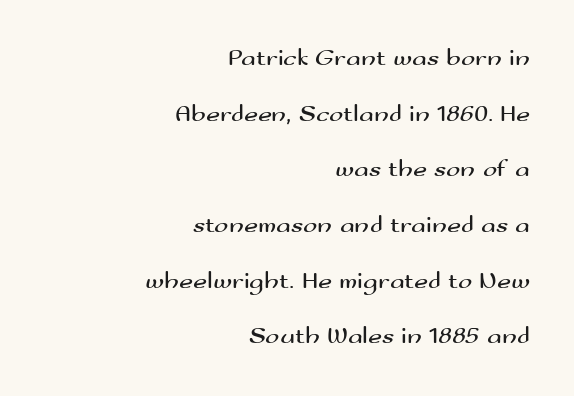
Q: Is the text bold? A: No.
Q: Is the text italic (slanted)? A: No, it is upright.
Q: Is the text underlined? A: No.
Q: How is the paragraph aligned? A: Right-aligned.
Q: Is the spacing between letters normal or unusually wide? A: Normal.
Q: Is the spacing between lines tight, normal or loose? A: Loose.
